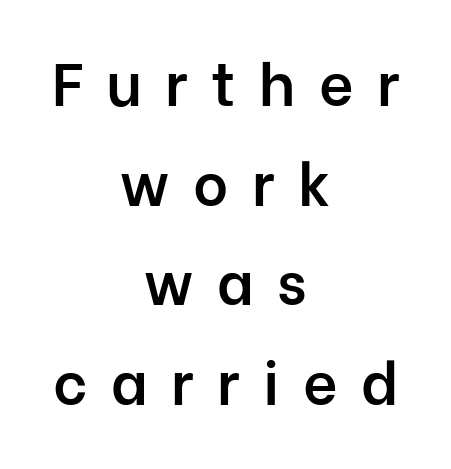
Note the varied advance widths — an 'i' is clearly narrower than an 'm'. This block has exactly the height ordinary leading produces. The line texture is sparse and dotted thanks to wide tracking. Stroke terminals: plain, sans-serif. A bare baseline throughout the passage. Each glyph is drawn with semibold strokes, heavier than normal yet not fully bold.
